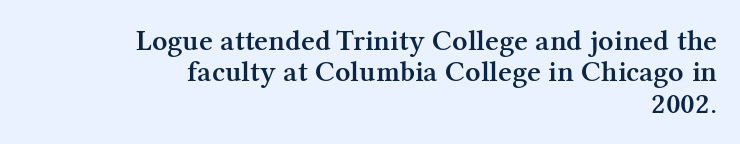
Q: Is the text bold? A: Semi-bold.
Q: Is the text italic (slanted)? A: No, it is upright.
Q: Is the typeface a serif or a sans-serif typeface? A: Serif.
Q: Is the text underlined? A: No.
Q: How is the paragraph aligned? A: Right-aligned.
Q: Is the spacing between letters normal or unusually wide? A: Normal.
Q: Is the spacing between lines tight, normal or loose? A: Tight.
Q: Width (condensed, normal, or wide)? A: Normal.
Q: Stroke contrast? A: Medium.
Q: x-height? A: Medium.
Q: Monospaced? A: No.
